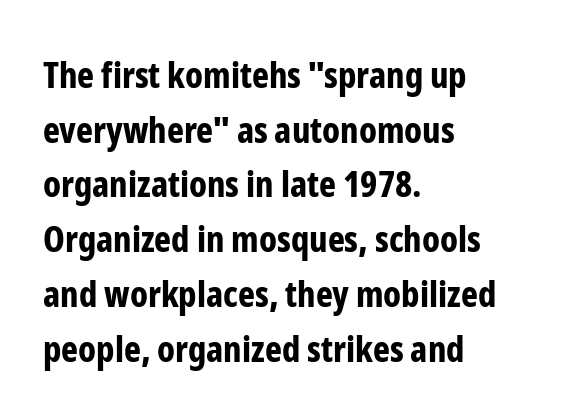
The image shows 36 px bold, condensed sans-serif type, upright; set left-aligned, normal line spacing (1.52x), normal letter spacing, not underlined; low stroke contrast and a medium x-height.
